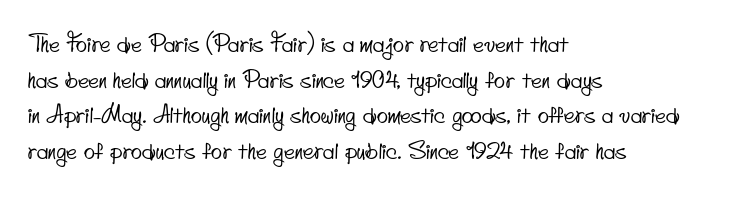
One-word summary of the alignment: left. The face used here is rendered with its standard letterfit. Does the leading feel generous? No, just average. Just letters on the line, the space beneath them empty.
